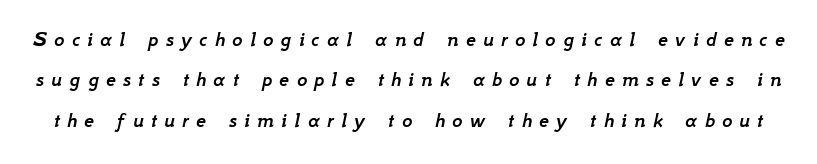
{"italic": "yes", "lean": "right", "slant_degrees": 12, "underline": "no", "line_spacing_ratio": 1.83, "letter_spacing": "wide", "letter_spacing_em": 0.33, "glyph_px": 22}
